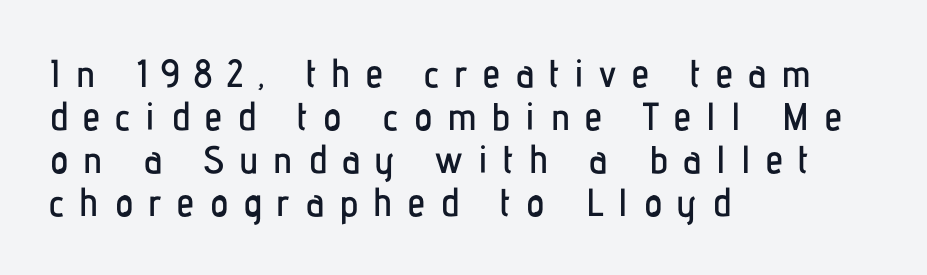
Q: Is the text italic (slanted)? A: No, it is upright.
Q: Is the typeface a serif or a sans-serif typeface? A: Sans-serif.
Q: Is the text underlined? A: No.
Q: How is the paragraph aligned? A: Left-aligned.
Q: Is the spacing between letters normal or unusually wide? A: Unusually wide.
Q: Is the spacing between lines tight, normal or loose? A: Tight.
Q: Width (condensed, normal, or wide)? A: Condensed.
Q: Stroke contrast? A: Low.
Q: x-height? A: Medium.
Q: Monospaced? A: No.
